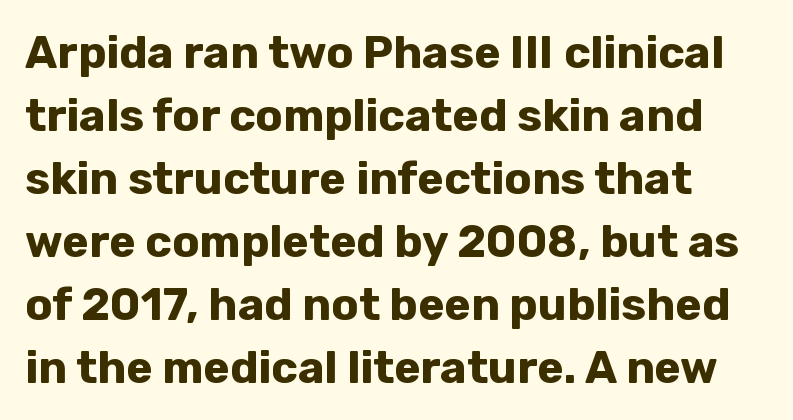
The image shows 45 px bold sans-serif type, upright; set left-aligned, normal line spacing (1.4x), normal letter spacing, not underlined; low stroke contrast and a medium x-height.
